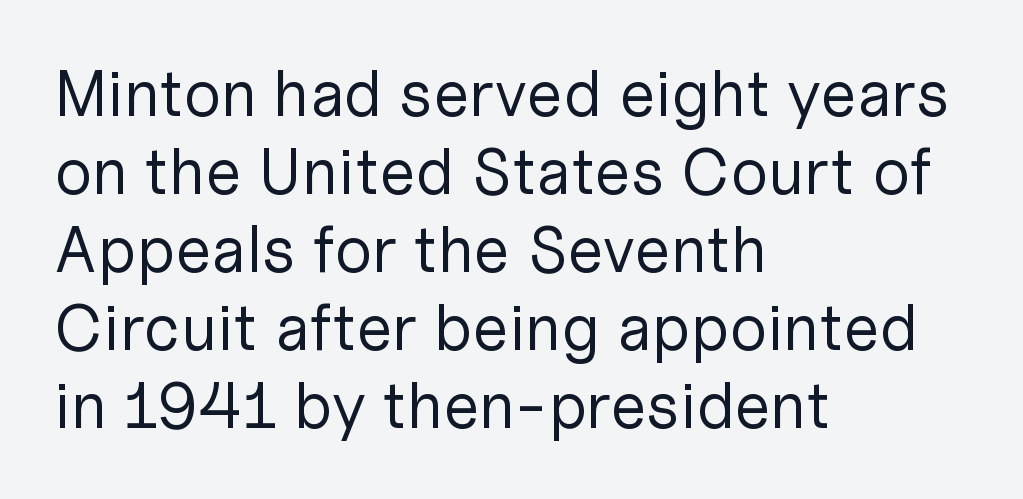
Is this a sans? Yes — the strokes have no serifs. Does extra space separate the letters? No, they use regular spacing. If you drew a line through each stem, it would be perfectly vertical. Here the designer chose a conventional face with non-uniform glyph widths. Weight: not bold — regular or lighter. Leftover space on each line is placed entirely after the last word.
